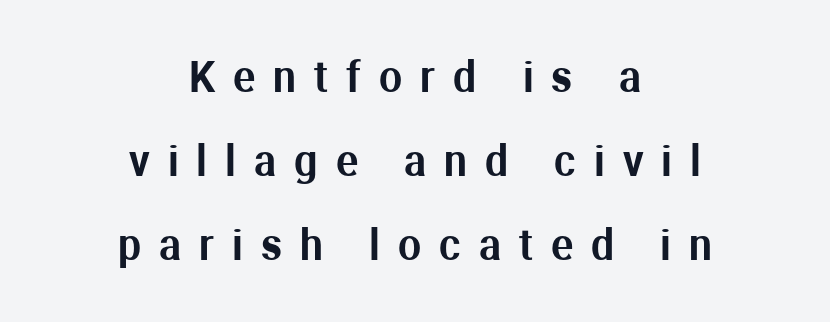
{"serif": "no", "italic": "no", "width": "normal", "stroke_contrast": "medium", "x_height": "medium", "monospaced": "no", "underline": "no", "align": "center", "line_spacing": "loose", "line_spacing_ratio": 2.05, "letter_spacing": "wide", "letter_spacing_em": 0.44, "glyph_px": 41}
